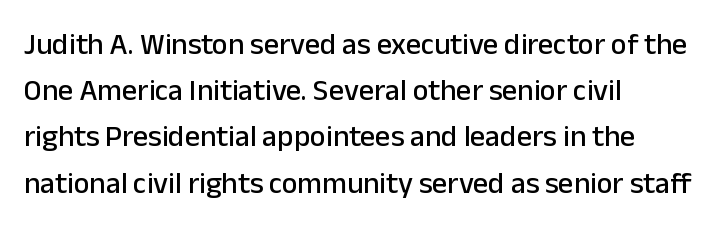
Q: Is the text italic (slanted)? A: No, it is upright.
Q: Is the typeface a serif or a sans-serif typeface? A: Sans-serif.
Q: Is the text underlined? A: No.
Q: How is the paragraph aligned? A: Left-aligned.
Q: Is the spacing between letters normal or unusually wide? A: Normal.
Q: Is the spacing between lines tight, normal or loose? A: Normal.
Q: Width (condensed, normal, or wide)? A: Normal.
Q: Stroke contrast? A: Low.
Q: x-height? A: Medium.
Q: Monospaced? A: No.
